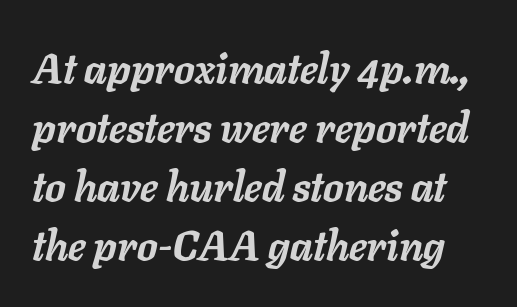
Q: Is the text bold? A: Yes.
Q: Is the text italic (slanted)? A: Yes, it leans right by about 11 degrees.
Q: Is the text underlined? A: No.
Q: Is the spacing between letters normal or unusually wide? A: Normal.
Q: Is the spacing between lines tight, normal or loose? A: Normal.
Q: Width (condensed, normal, or wide)? A: Normal.
Q: Stroke contrast? A: Low.
Q: x-height? A: Medium.
Q: Monospaced? A: No.
